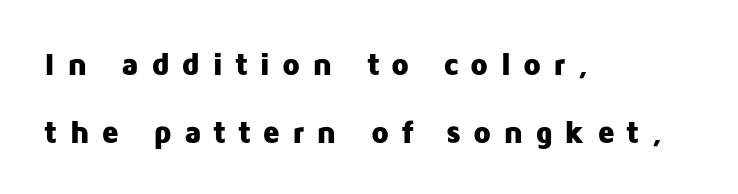
{"serif": "no", "italic": "no", "bold": "yes", "weight": "heavy", "width": "normal", "stroke_contrast": "low", "x_height": "medium", "monospaced": "no", "underline": "no", "align": "left", "line_spacing": "loose", "line_spacing_ratio": 2.12, "letter_spacing": "wide", "letter_spacing_em": 0.36, "glyph_px": 32}
